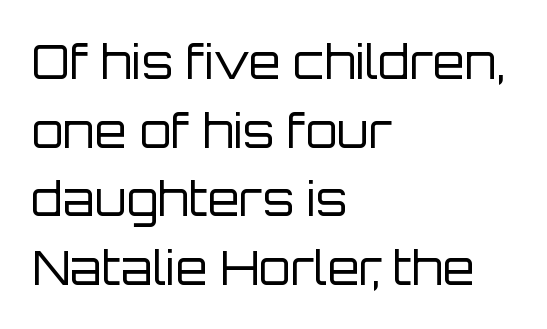
The image shows 46 px regular-weight sans-serif type, upright; set left-aligned, normal line spacing (1.49x), normal letter spacing, not underlined; low stroke contrast and a large x-height.
